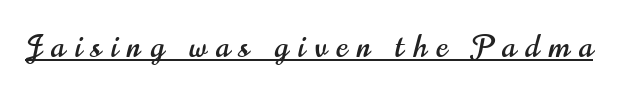
{"serif": "no", "width": "condensed", "stroke_contrast": "high", "x_height": "small", "monospaced": "no", "underline": "yes", "letter_spacing": "wide", "letter_spacing_em": 0.31, "glyph_px": 31}
